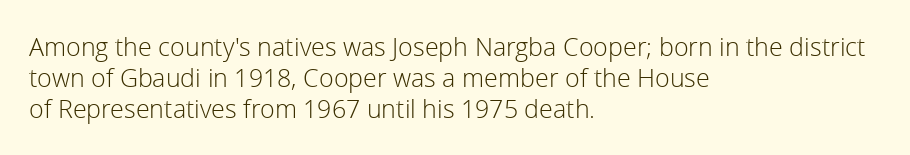
The image shows 25 px text type, upright; set left-aligned, line spacing 1.24x, normal letter spacing, not underlined.
